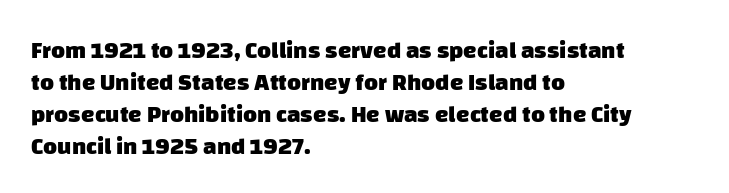
Q: Is the text bold? A: Yes.
Q: Is the text underlined? A: No.
Q: How is the paragraph aligned? A: Left-aligned.
Q: Is the spacing between letters normal or unusually wide? A: Normal.
Q: Is the spacing between lines tight, normal or loose? A: Normal.
